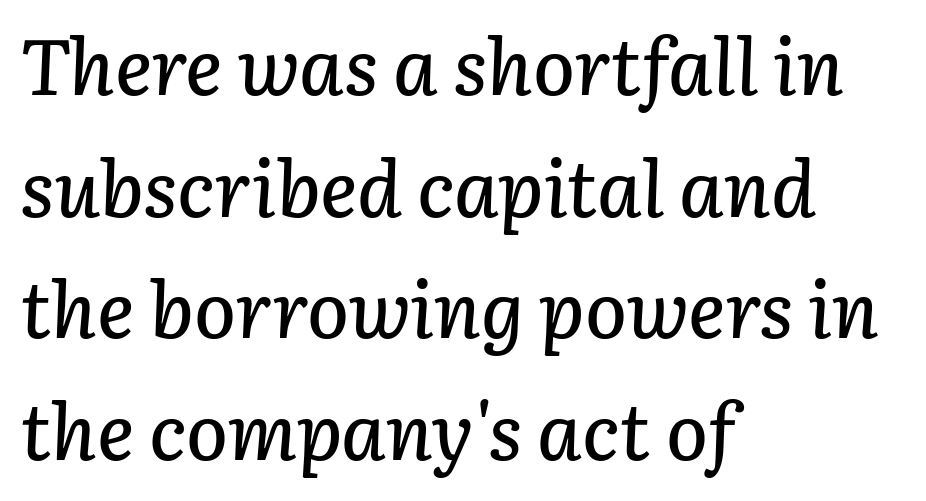
Q: Is the text italic (slanted)? A: Yes, it leans right by about 3 degrees.
Q: Is the text underlined? A: No.
Q: How is the paragraph aligned? A: Left-aligned.
Q: Is the spacing between letters normal or unusually wide? A: Normal.
Q: Is the spacing between lines tight, normal or loose? A: Normal.
Q: Width (condensed, normal, or wide)? A: Normal.
Q: Stroke contrast? A: Low.
Q: x-height? A: Medium.
Q: Monospaced? A: No.
